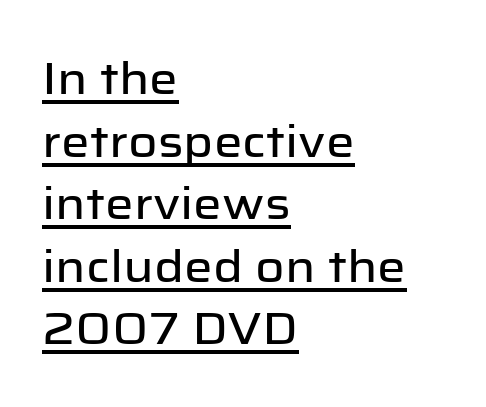
Q: Is the text italic (slanted)? A: No, it is upright.
Q: Is the typeface a serif or a sans-serif typeface? A: Sans-serif.
Q: Is the text underlined? A: Yes.
Q: How is the paragraph aligned? A: Left-aligned.
Q: Is the spacing between letters normal or unusually wide? A: Normal.
Q: Is the spacing between lines tight, normal or loose? A: Normal.
Q: Width (condensed, normal, or wide)? A: Normal.
Q: Stroke contrast? A: Low.
Q: x-height? A: Medium.
Q: Monospaced? A: No.
